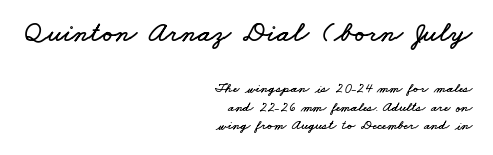
The image shows 29 px wide type; set right-aligned, normal line spacing (1.31x), normal letter spacing, not underlined; the first (top) block is 2.07x larger; low stroke contrast and a small x-height.
